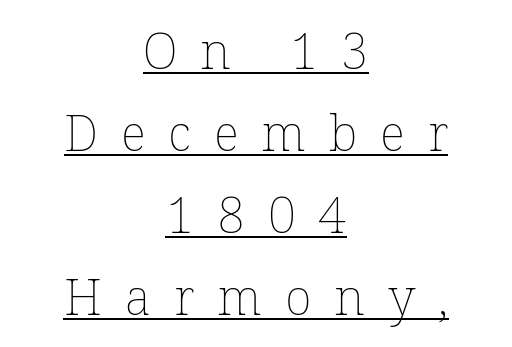
{"italic": "no", "bold": "no", "weight": "thin", "width": "normal", "stroke_contrast": "low", "x_height": "medium", "monospaced": "no", "underline": "yes", "align": "center", "line_spacing": "normal", "line_spacing_ratio": 1.64, "letter_spacing": "wide", "letter_spacing_em": 0.46, "glyph_px": 50}
